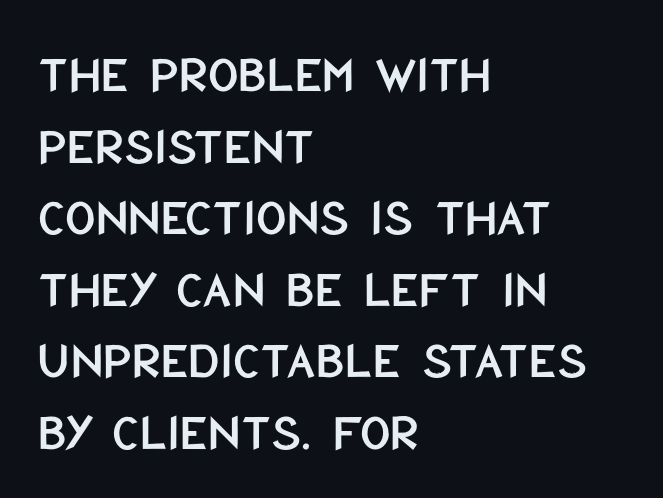
The space directly below the letters is spotless. Proportional: the letters do not fall into vertical columns. Do the letters lean? They stand straight. A classic flush-left, rag-right setting is used for this passage. There is no visible air inserted between adjacent glyphs. Leading: standard.
